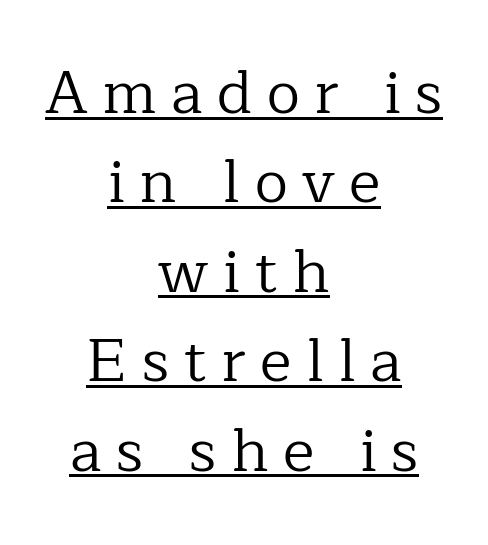
Compared with typical body copy, the letter spacing here is much looser. Visually the block forms a symmetrical silhouette, jagged on both flanks. The typesetter has applied underlining to the passage shown. The passage shown is typeset with a serif family. Tall strokes in this sample are plumb rather than angled. Each stroke keeps to a modest, everyday thickness or less.
